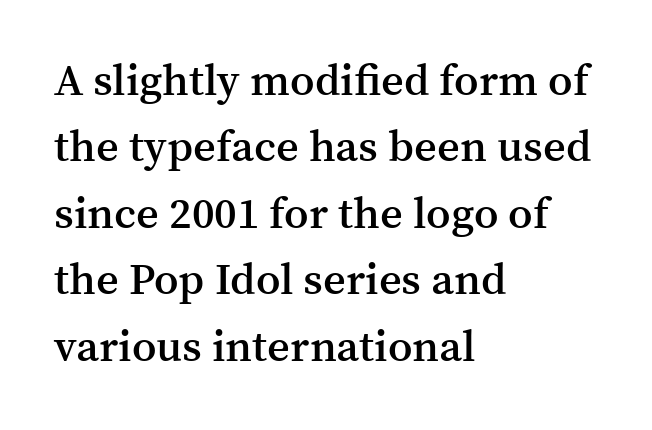
{"serif": "yes", "italic": "no", "bold": "semi", "weight": "semibold", "width": "normal", "stroke_contrast": "medium", "x_height": "medium", "monospaced": "no", "underline": "no", "align": "left", "line_spacing": "normal", "line_spacing_ratio": 1.51, "letter_spacing": "normal", "letter_spacing_em": 0.0, "glyph_px": 44}
